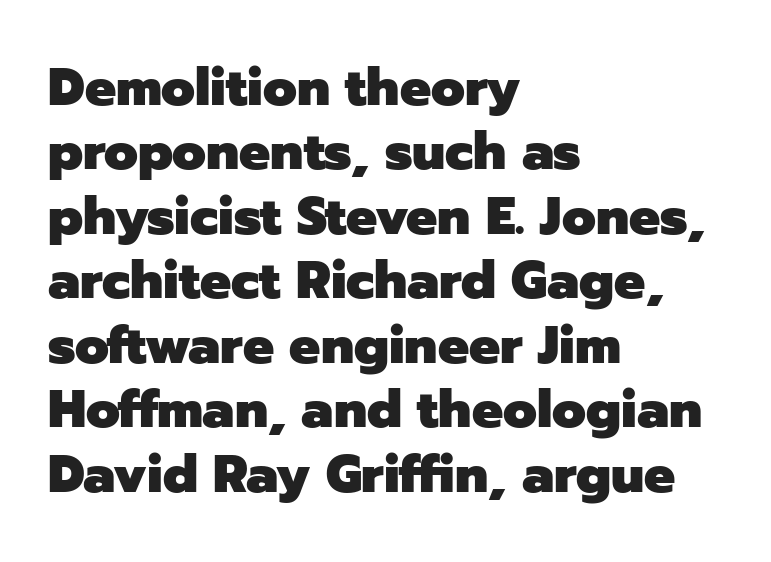
Q: Is the text bold? A: Yes.
Q: Is the text italic (slanted)? A: No, it is upright.
Q: Is the typeface a serif or a sans-serif typeface? A: Sans-serif.
Q: Is the text underlined? A: No.
Q: How is the paragraph aligned? A: Left-aligned.
Q: Is the spacing between letters normal or unusually wide? A: Normal.
Q: Width (condensed, normal, or wide)? A: Normal.
Q: Stroke contrast? A: Low.
Q: x-height? A: Medium.
Q: Monospaced? A: No.
